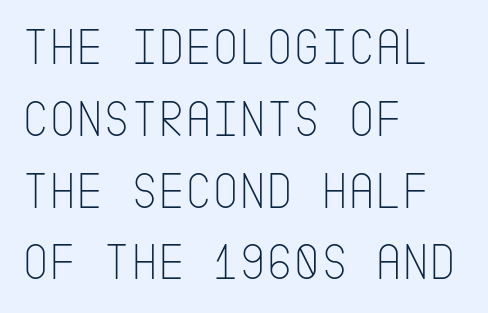
{"serif": "no", "italic": "no", "bold": "no", "weight": "thin", "width": "condensed", "stroke_contrast": "low", "x_height": "large", "underline": "no", "align": "left", "line_spacing": "normal", "line_spacing_ratio": 1.38, "letter_spacing": "normal", "letter_spacing_em": 0.0, "glyph_px": 52}
